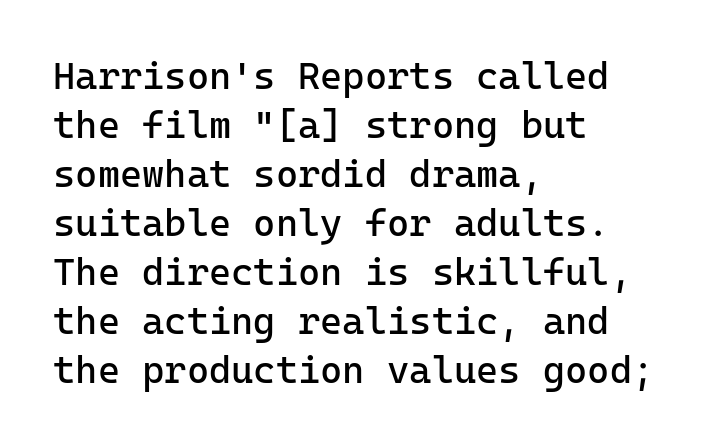
The image shows 38 px regular-weight sans-serif type, upright, monospaced; set left-aligned, normal line spacing (1.29x), normal letter spacing, not underlined; low stroke contrast and a medium x-height.
